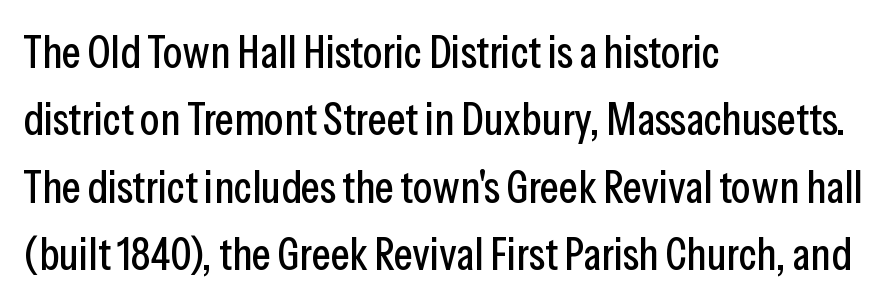
{"serif": "no", "italic": "no", "width": "condensed", "stroke_contrast": "low", "x_height": "medium", "monospaced": "no", "underline": "no", "align": "left", "line_spacing": "normal", "line_spacing_ratio": 1.5, "letter_spacing": "normal", "letter_spacing_em": 0.0, "glyph_px": 45}
